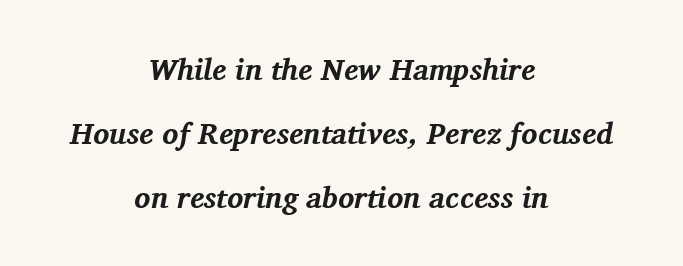
The image shows 30 px bold serif type, italic (leaning right); set centered, loose line spacing (2.13x), normal letter spacing, not underlined; medium stroke contrast and a medium x-height.
